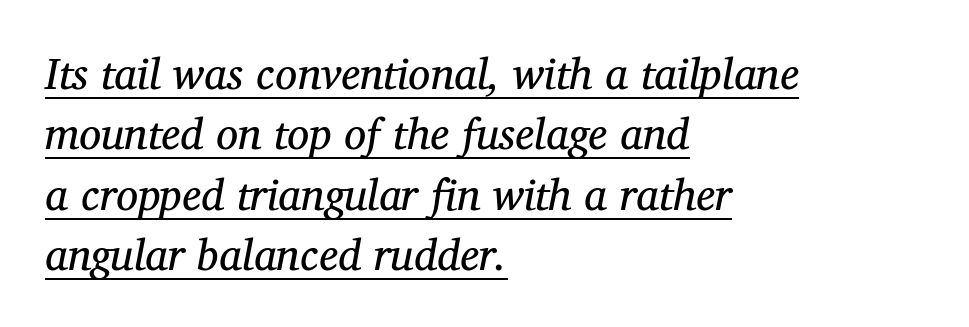
The image shows 44 px regular-weight serif type, italic (leaning right); set left-aligned, normal line spacing (1.37x), normal letter spacing, underlined; medium stroke contrast and a medium x-height.
